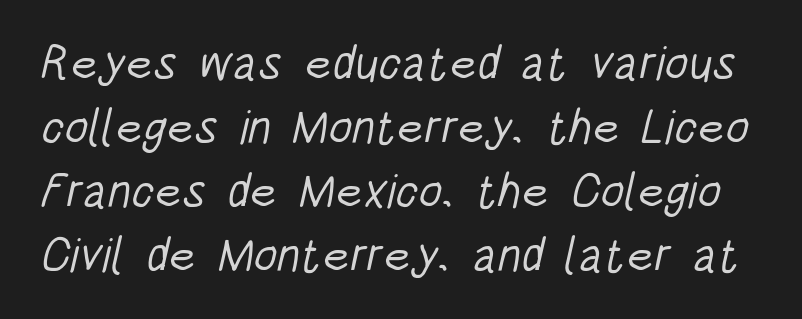
Q: Is the text bold? A: No.
Q: Is the typeface a serif or a sans-serif typeface? A: Sans-serif.
Q: Is the text underlined? A: No.
Q: Is the spacing between letters normal or unusually wide? A: Normal.
Q: Is the spacing between lines tight, normal or loose? A: Normal.
Q: Width (condensed, normal, or wide)? A: Condensed.
Q: Stroke contrast? A: Low.
Q: x-height? A: Large.
Q: Monospaced? A: No.
